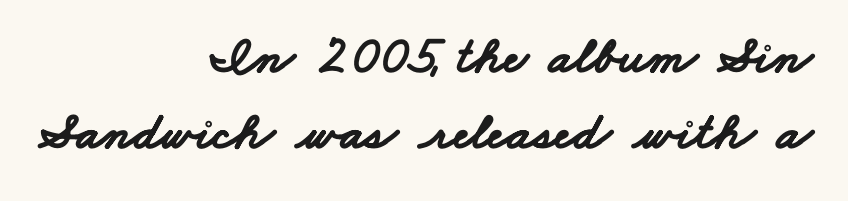
{"serif": "no", "bold": "yes", "weight": "bold", "width": "wide", "stroke_contrast": "low", "x_height": "small", "monospaced": "no", "underline": "no", "align": "right", "line_spacing": "normal", "line_spacing_ratio": 1.44, "letter_spacing": "normal", "letter_spacing_em": 0.0, "glyph_px": 53}
